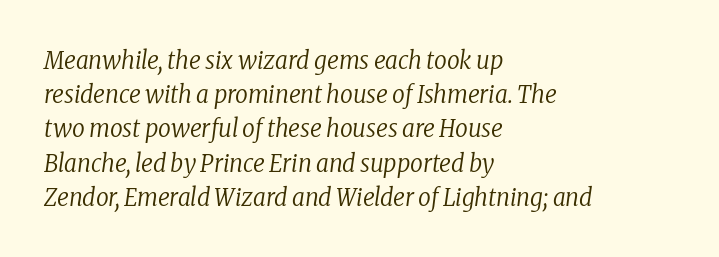
The image shows 25 px text type, italic (leaning right); set left-aligned, normal line spacing (1.37x), normal letter spacing, not underlined.
